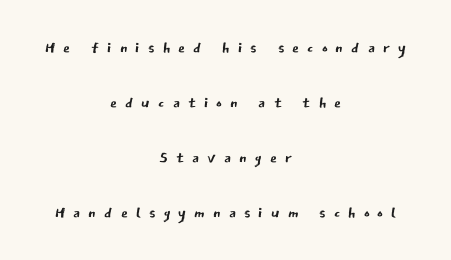
This sample uses expanded letter spacing, leaving extra air between glyphs. Visually the block forms a symmetrical silhouette, jagged on both flanks. The passage shown is not bold in any degree. The specimen reads as upright at a glance.
